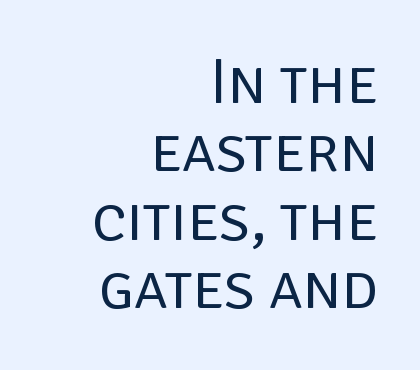
Plain, unruled lines of type. Is this a fixed-width face? No — the glyphs have proportional, varying widths. Think standard paragraph weight, or any step lighter than that. The horizontal fit of the characters is conventional and even.
